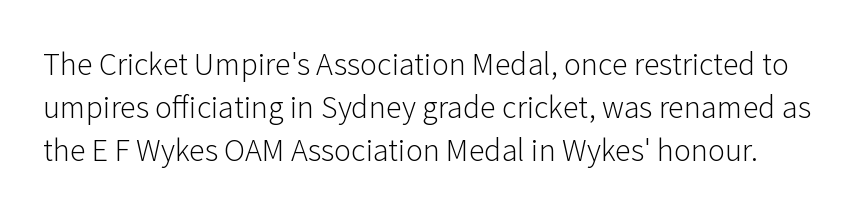
The gap between lines stays unmarked. There is no visible air inserted between adjacent glyphs. The letters advance in unequal steps, a hallmark of proportional type. Unbolded letterforms with no extra heft. A typesetter would call this leading conventional body-copy spacing.
